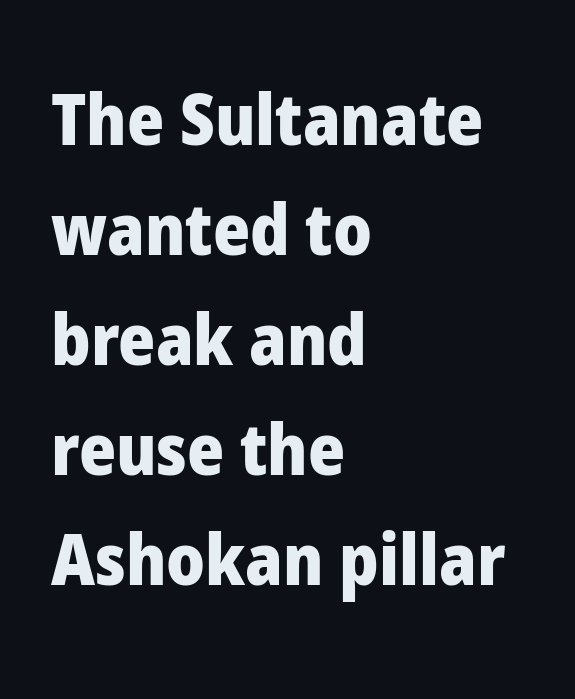
Default kerning and tracking; the words read as compact shapes. Is this a fixed-width face? No — the glyphs have proportional, varying widths. Descender tails drop into unmarked territory. Alignment: flush left. The lettering stays uniformly vertical, giving the passage a roman look.
